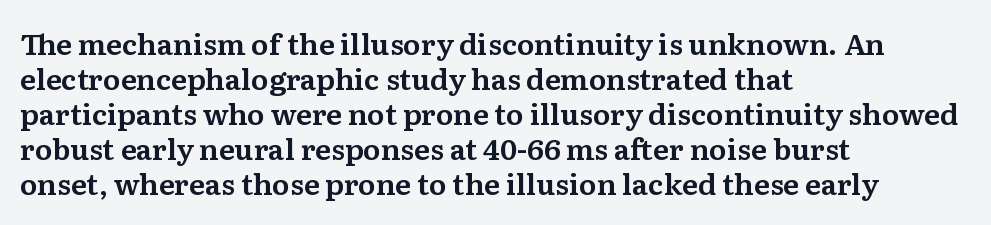
Layout note: lines flush left. You can tell it's not italic because the verticals are truly vertical. Letter spacing: default. Check where the strokes stop: tiny serifs finish them off. You could not count columns in this text — the font is proportionally spaced.
